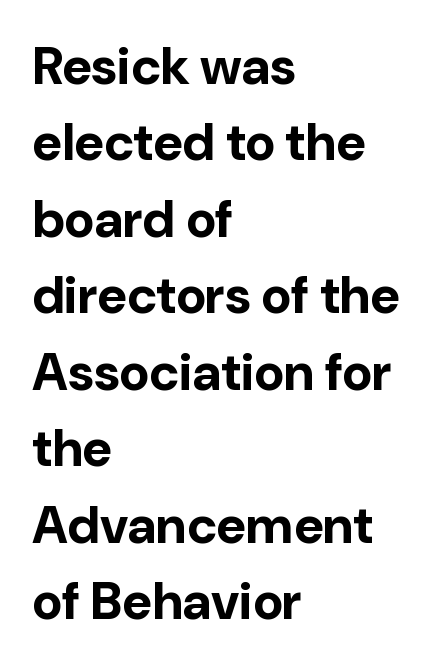
Q: Is the text bold? A: Yes.
Q: Is the text italic (slanted)? A: No, it is upright.
Q: Is the typeface a serif or a sans-serif typeface? A: Sans-serif.
Q: Is the text underlined? A: No.
Q: How is the paragraph aligned? A: Left-aligned.
Q: Is the spacing between letters normal or unusually wide? A: Normal.
Q: Is the spacing between lines tight, normal or loose? A: Normal.
Q: Width (condensed, normal, or wide)? A: Normal.
Q: Stroke contrast? A: Low.
Q: x-height? A: Medium.
Q: Monospaced? A: No.
